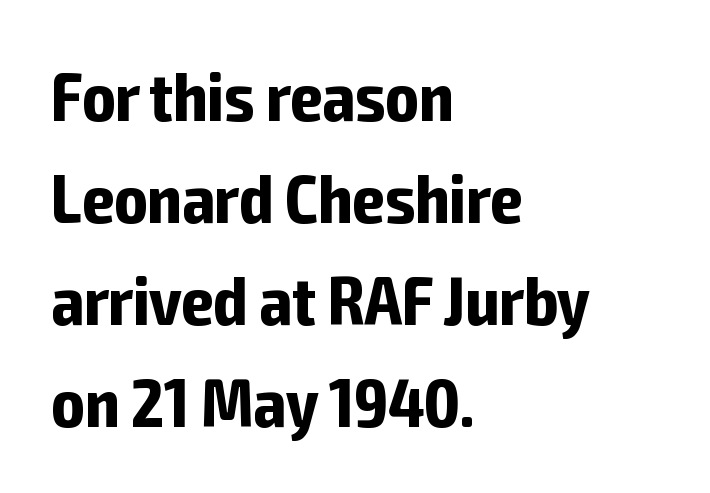
The typesetter chose a ragged-right arrangement here. Regarding leading, the lines here are spaced in the standard way. Beneath every word, the page is bare. Notice how thick the strokes are: this is what a full bold looks like. Is there any slant? The stems are plumb.
